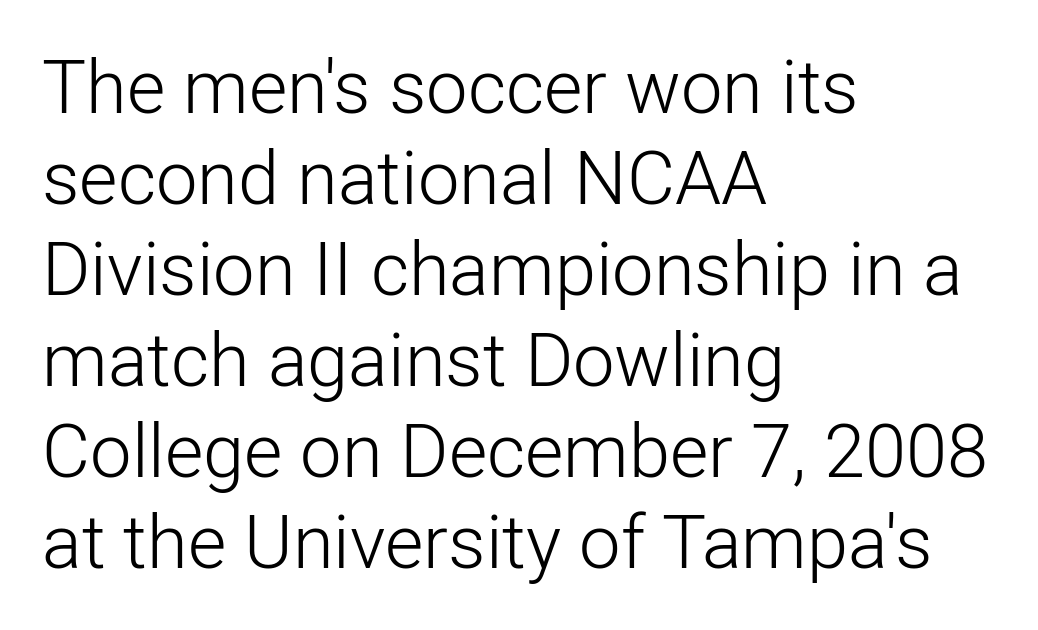
{"serif": "no", "italic": "no", "bold": "no", "weight": "light", "width": "normal", "stroke_contrast": "low", "x_height": "medium", "monospaced": "no", "underline": "no", "align": "left", "line_spacing_ratio": 1.23, "letter_spacing": "normal", "letter_spacing_em": 0.0, "glyph_px": 74}
